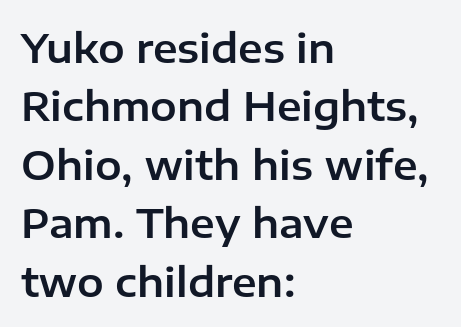
The image shows 40 px sans-serif type, upright; set left-aligned, normal line spacing (1.46x), normal letter spacing, not underlined; low stroke contrast and a medium x-height.
